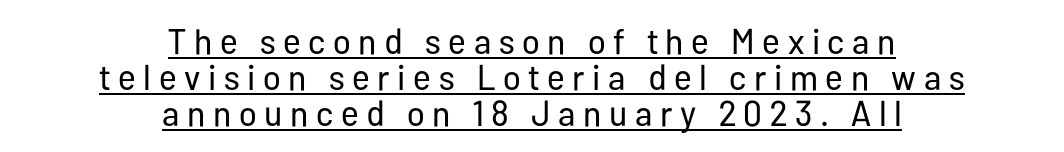
{"serif": "no", "italic": "no", "bold": "no", "weight": "regular", "width": "condensed", "stroke_contrast": "low", "x_height": "medium", "monospaced": "no", "underline": "yes", "align": "center", "line_spacing": "tight", "line_spacing_ratio": 1.0, "letter_spacing": "wide", "letter_spacing_em": 0.21, "glyph_px": 36}
